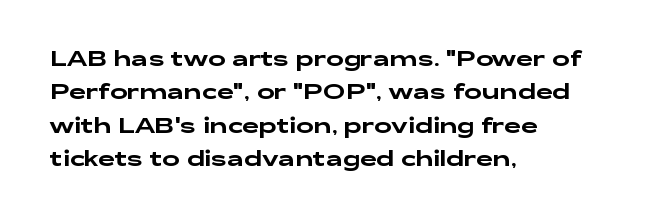
{"italic": "no", "underline": "no", "align": "left", "line_spacing": "normal", "line_spacing_ratio": 1.59, "letter_spacing": "normal", "letter_spacing_em": 0.0, "glyph_px": 21}
